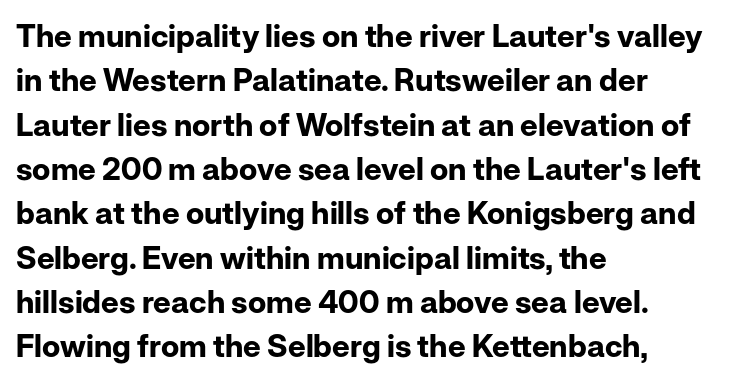
What's the leading like? Ordinary, nothing unusual. These lines were composed using upright roman letters. Nope, no serifs anywhere on these letters. Where is the straight margin? On the left. The rendering uses a bold face; every stroke is thick and dark. Character widths vary here, with narrow letters taking less room than wide ones.
